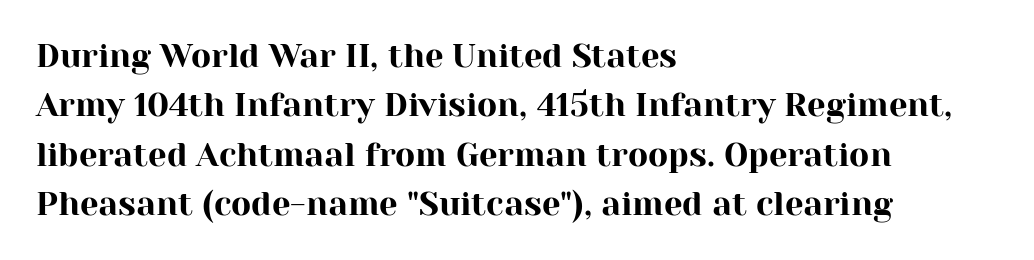
The image shows 33 px serif type, upright; set left-aligned, normal line spacing (1.5x), normal letter spacing, not underlined; high stroke contrast and a medium x-height.
